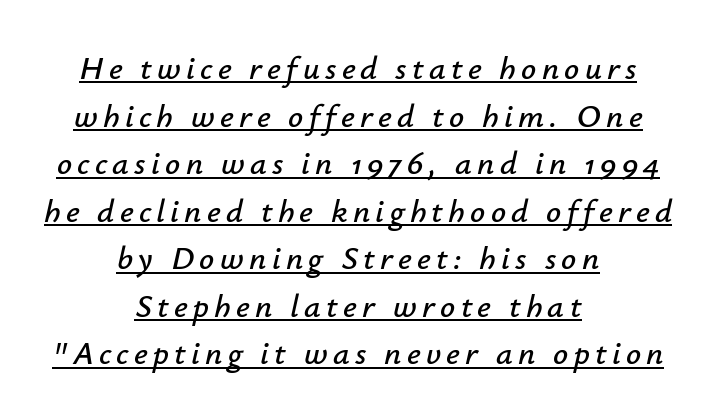
The image shows 33 px text type, italic (leaning right); set centered, normal line spacing (1.44x), underlined; low stroke contrast and a small x-height.
